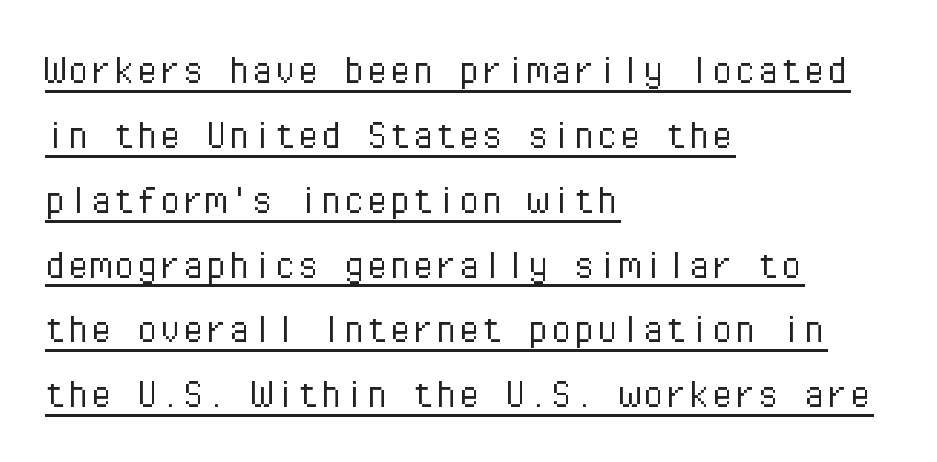
The typeface has the unassuming heft of standard copy or less. Designer's note — italics off, roman on. Here the designer chose a console-style face with uniform glyph widths. You can see a thin bar hugging the bottom of the glyphs. Are there feet on the stems? There aren't — it's a sans.
